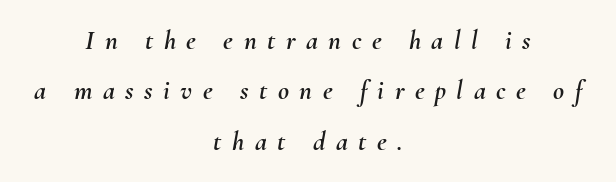
The line texture is sparse and dotted thanks to wide tracking. Type without underlining. Is the block centered? Yes — each line is placed symmetrically about the middle. There's an unmistakable incline to the writing here.
